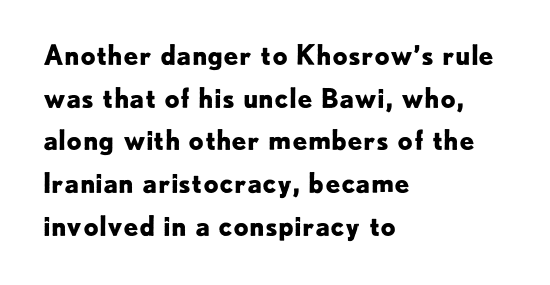
Q: Is the text bold? A: Yes.
Q: Is the text italic (slanted)? A: No, it is upright.
Q: Is the text underlined? A: No.
Q: How is the paragraph aligned? A: Left-aligned.
Q: Is the spacing between letters normal or unusually wide? A: Normal.
Q: Is the spacing between lines tight, normal or loose? A: Normal.
